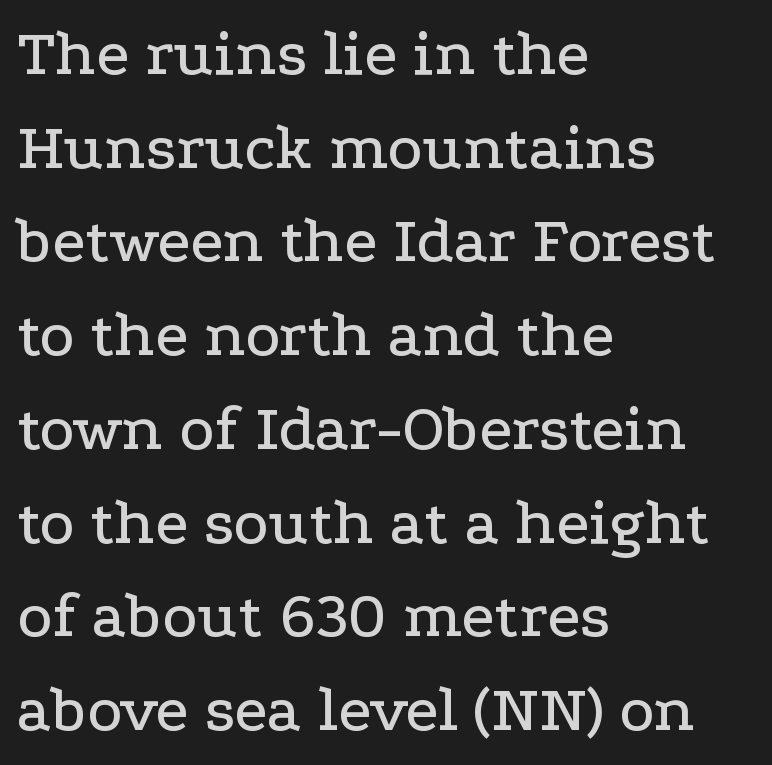
The image shows 66 px wide serif type, upright; set left-aligned, normal line spacing (1.42x), normal letter spacing, not underlined; low stroke contrast and a medium x-height.
